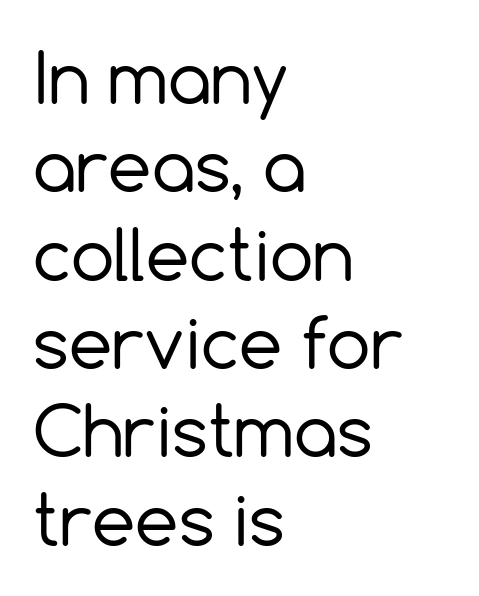
The passage is arranged the way most books set body copy — flush left. Stroke mass is kept to a normal reading level or below. The area under the type is left untouched. Words appear dense and cohesive because spacing is normal. A typesetter would call this proportional, since set widths differ per character.
